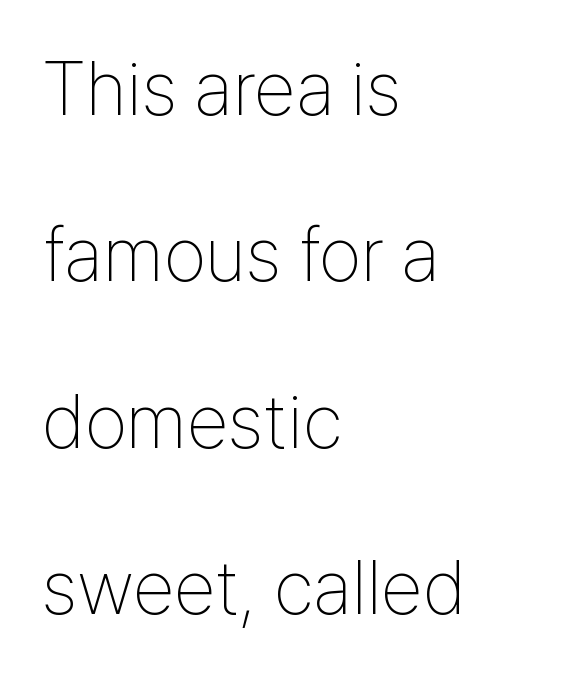
{"serif": "no", "italic": "no", "bold": "no", "weight": "thin", "width": "condensed", "stroke_contrast": "low", "x_height": "medium", "monospaced": "no", "underline": "no", "align": "left", "line_spacing": "loose", "line_spacing_ratio": 2.19, "letter_spacing": "normal", "letter_spacing_em": 0.0, "glyph_px": 76}
